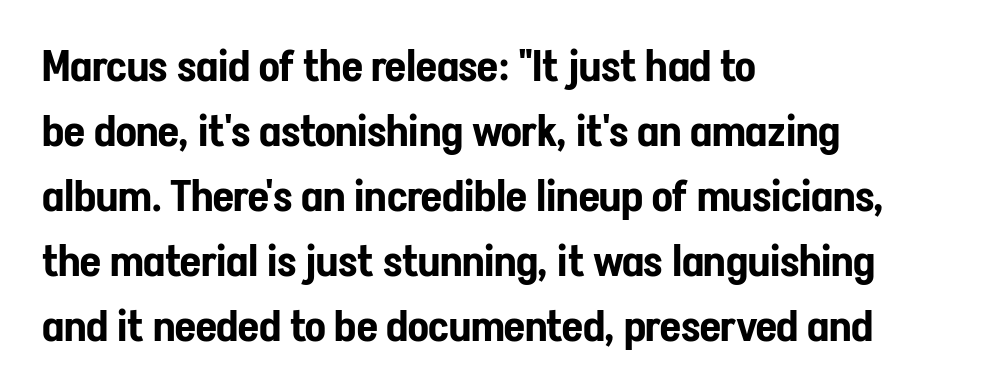
{"serif": "no", "italic": "no", "width": "condensed", "stroke_contrast": "low", "x_height": "medium", "monospaced": "no", "underline": "no", "align": "left", "line_spacing": "normal", "line_spacing_ratio": 1.51, "letter_spacing": "normal", "letter_spacing_em": 0.0, "glyph_px": 43}
